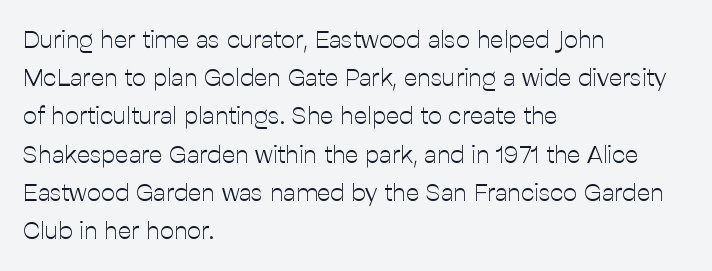
{"italic": "no", "bold": "no", "underline": "no", "align": "left", "line_spacing": "normal", "line_spacing_ratio": 1.53, "letter_spacing": "normal", "letter_spacing_em": 0.0, "glyph_px": 25}
